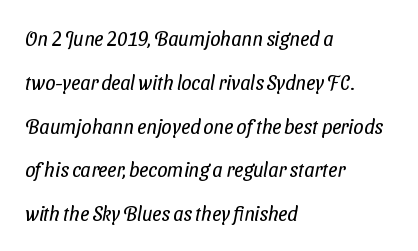
Q: Is the text bold? A: No.
Q: Is the text underlined? A: No.
Q: How is the paragraph aligned? A: Left-aligned.
Q: Is the spacing between letters normal or unusually wide? A: Normal.
Q: Is the spacing between lines tight, normal or loose? A: Loose.
